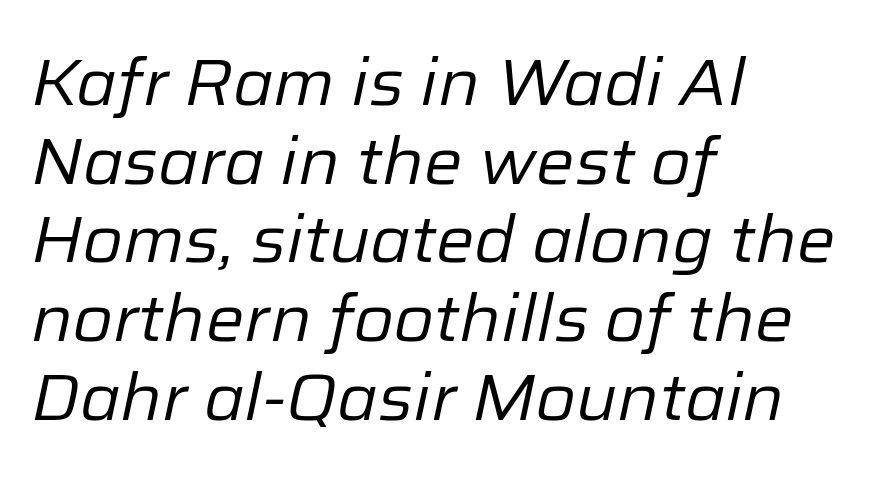
Q: Is the text bold? A: No.
Q: Is the text italic (slanted)? A: Yes, it leans right by about 12 degrees.
Q: Is the text underlined? A: No.
Q: How is the paragraph aligned? A: Left-aligned.
Q: Is the spacing between letters normal or unusually wide? A: Normal.
Q: Width (condensed, normal, or wide)? A: Normal.
Q: Stroke contrast? A: Low.
Q: x-height? A: Medium.
Q: Monospaced? A: No.
